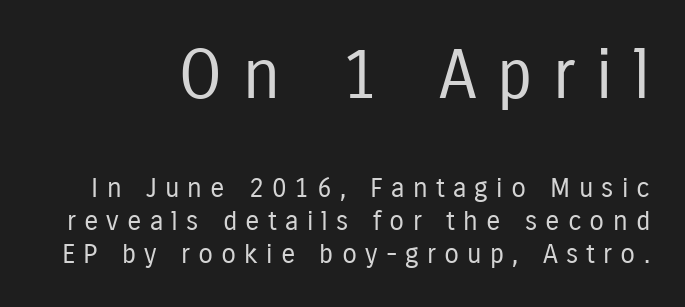
Q: Is the text bold? A: No.
Q: Is the text italic (slanted)? A: No, it is upright.
Q: Is the typeface a serif or a sans-serif typeface? A: Sans-serif.
Q: Is the text underlined? A: No.
Q: Is the spacing between letters normal or unusually wide? A: Unusually wide.
Q: Which block of text is set in a larger size, the first (top) or the second (bottom)? A: The first (top) one.
Q: Width (condensed, normal, or wide)? A: Condensed.
Q: Stroke contrast? A: Low.
Q: x-height? A: Medium.
Q: Monospaced? A: No.
